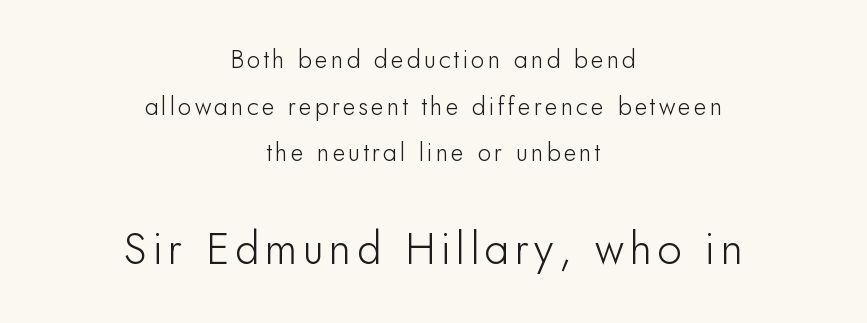
The specimen reads as upright at a glance. Size contrast runs from small at the top to large at the bottom. A bare baseline throughout the passage. This sample has the flowing, uneven cadence of proportional lettering. Typographically, this falls in the sans-serif category. The whitespace from short lines is split evenly between both sides.
